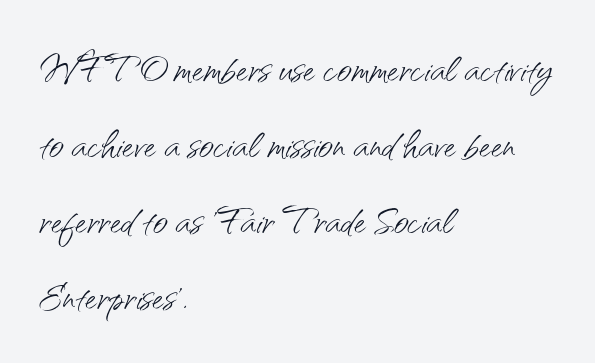
The image shows 51 px light sans-serif type; set left-aligned, normal line spacing (1.49x), normal letter spacing, not underlined; medium stroke contrast and a small x-height.
